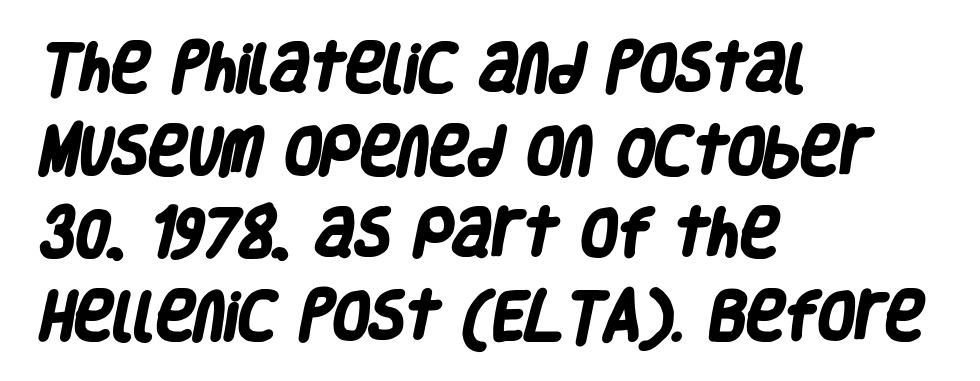
The image shows 53 px heavy, condensed sans-serif type; set left-aligned, normal line spacing (1.56x), normal letter spacing, not underlined; low stroke contrast and a large x-height.
